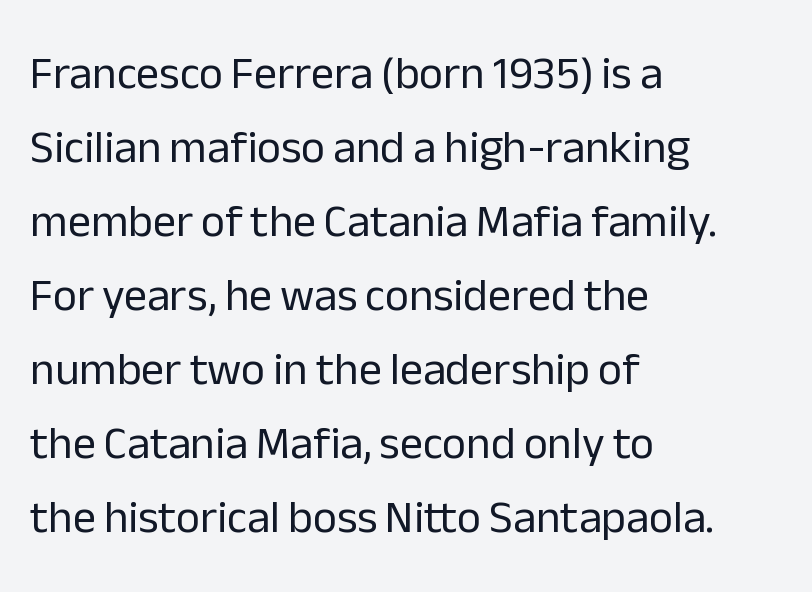
All the whitespace from short lines collects on the right. The letters stand straight up with perfectly vertical stems. Only glyphs here, with clear space below each row. Are there feet on the stems? There aren't — it's a sans. This rendering leaves character spacing at its baseline value.
